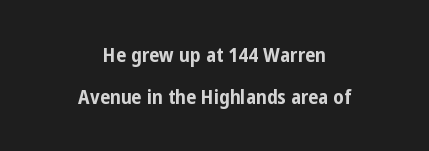
{"italic": "no", "bold": "yes", "underline": "no", "align": "center", "line_spacing": "loose", "line_spacing_ratio": 2.11, "letter_spacing": "normal", "letter_spacing_em": 0.0, "glyph_px": 20}
